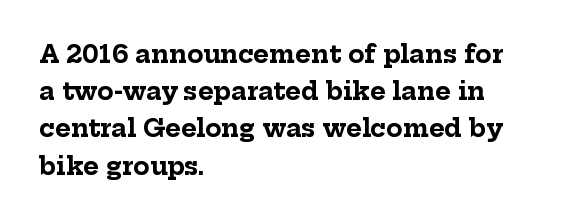
The passage shown has conventional tracking throughout. Underline: absent. The lines in this sample share a left origin and differ only in where they stop. These lines carry a lot of weight — the face is fully bold. Leading: standard. Characters remain perfectly vertical along every line.
